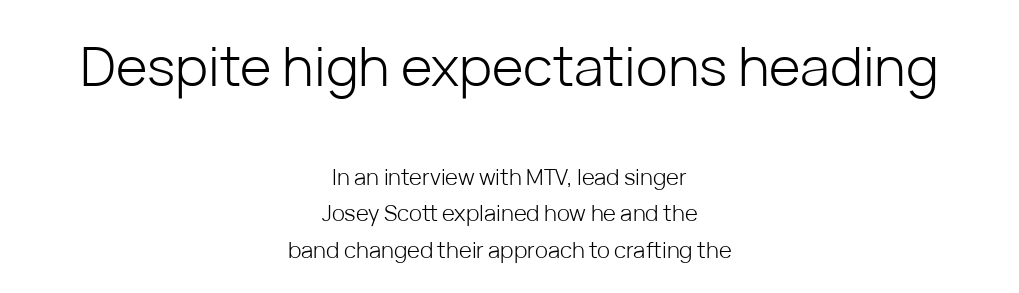
Reading down the block, each line starts at a different indent, mirrored at its end. Glyph-to-glyph distance matches everyday printed text. No word sits above an underline. Weight: not bold — regular or lighter. This sample uses an upright cut, with every glyph sitting square on the baseline. Are there feet on the stems? There aren't — it's a sans.
